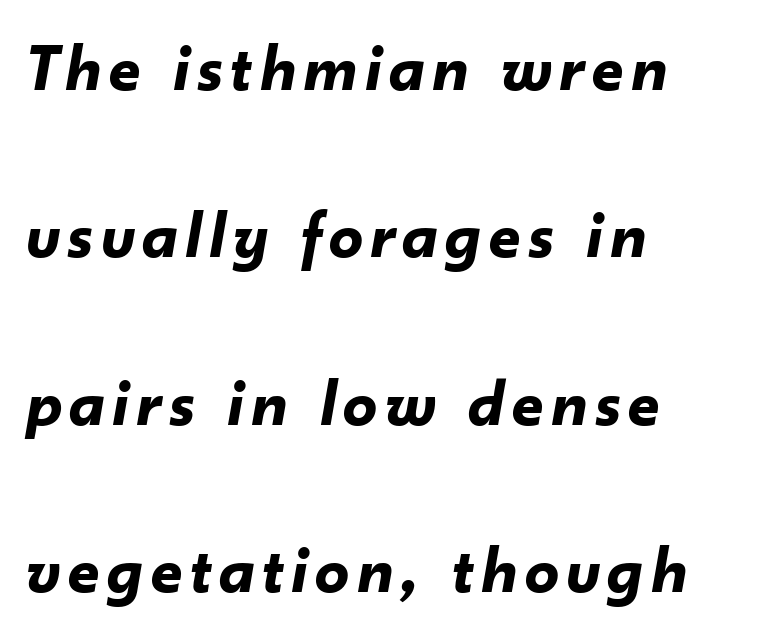
{"italic": "yes", "lean": "right", "slant_degrees": 10, "bold": "yes", "weight": "bold", "width": "normal", "stroke_contrast": "low", "x_height": "small", "monospaced": "no", "underline": "no", "align": "left", "line_spacing": "loose", "line_spacing_ratio": 2.46, "glyph_px": 68}
